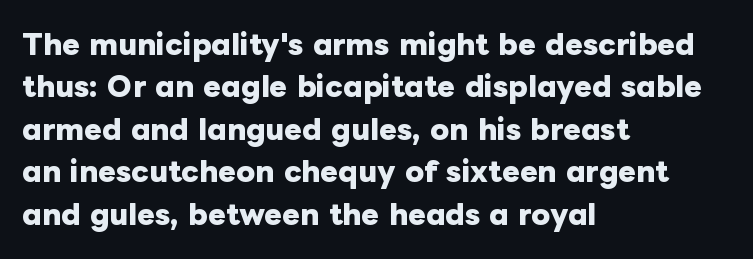
{"italic": "no", "bold": "yes", "underline": "no", "align": "left", "line_spacing": "normal", "line_spacing_ratio": 1.57, "letter_spacing": "normal", "letter_spacing_em": 0.0, "glyph_px": 27}
